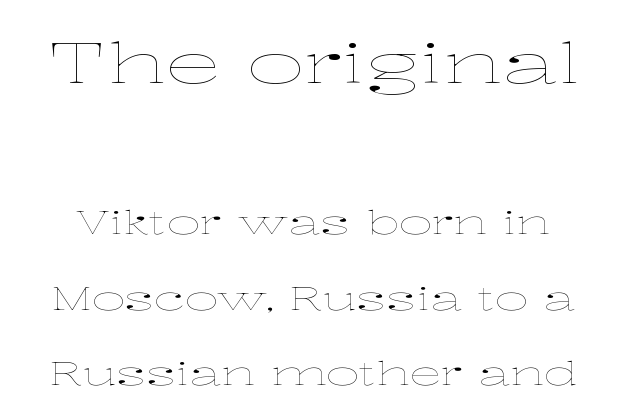
{"italic": "no", "bold": "no", "weight": "thin", "width": "wide", "stroke_contrast": "low", "x_height": "medium", "monospaced": "no", "underline": "no", "line_spacing": "loose", "line_spacing_ratio": 2.35, "letter_spacing": "normal", "letter_spacing_em": 0.0, "larger_block": "first", "size_ratio": 1.75, "glyph_px": 56}
